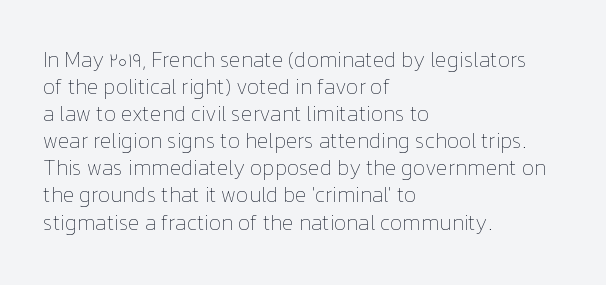
Q: Is the text bold? A: No.
Q: Is the text italic (slanted)? A: No, it is upright.
Q: Is the text underlined? A: No.
Q: How is the paragraph aligned? A: Left-aligned.
Q: Is the spacing between letters normal or unusually wide? A: Normal.
Q: Is the spacing between lines tight, normal or loose? A: Normal.
